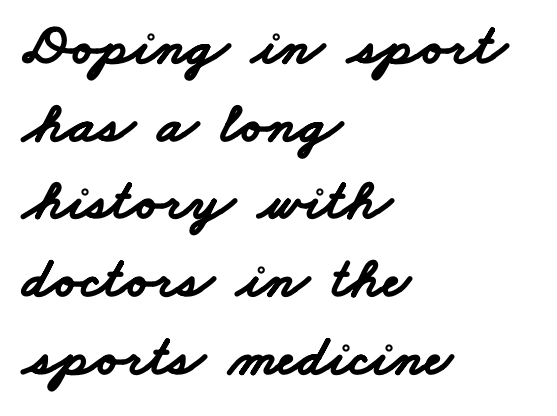
Grotesque or geometric, the face here clearly has no serifs. Decoration check: the copy has no underline. A dark, heavy texture on the line: the type is bold. The letterforms sit shoulder to shoulder at normal distance. Line starts are locked; line ends wander.
